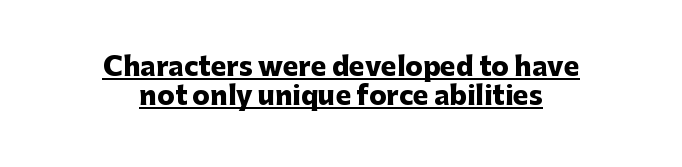
Q: Is the text bold? A: Yes.
Q: Is the text italic (slanted)? A: No, it is upright.
Q: Is the text underlined? A: Yes.
Q: How is the paragraph aligned? A: Centered.
Q: Is the spacing between letters normal or unusually wide? A: Normal.
Q: Is the spacing between lines tight, normal or loose? A: Tight.
